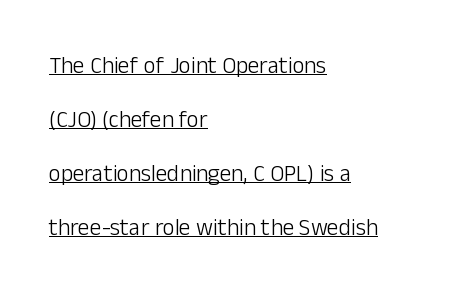
The image shows 23 px text type, upright; set left-aligned, loose line spacing (2.35x), normal letter spacing, underlined.
